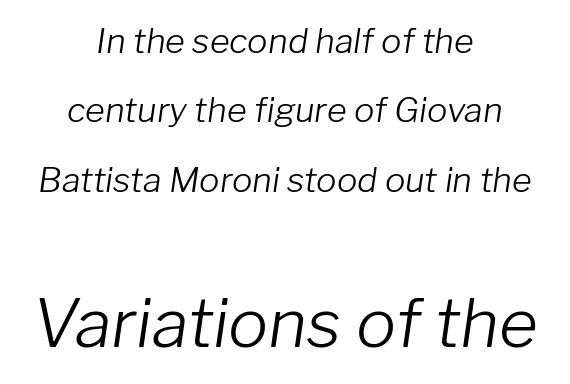
Q: Is the text bold? A: No.
Q: Is the text italic (slanted)? A: Yes, it leans right by about 8 degrees.
Q: Is the text underlined? A: No.
Q: How is the paragraph aligned? A: Centered.
Q: Is the spacing between letters normal or unusually wide? A: Normal.
Q: Is the spacing between lines tight, normal or loose? A: Loose.
Q: Which block of text is set in a larger size, the first (top) or the second (bottom)? A: The second (bottom) one.
Q: Width (condensed, normal, or wide)? A: Normal.
Q: Stroke contrast? A: Low.
Q: x-height? A: Medium.
Q: Monospaced? A: No.
